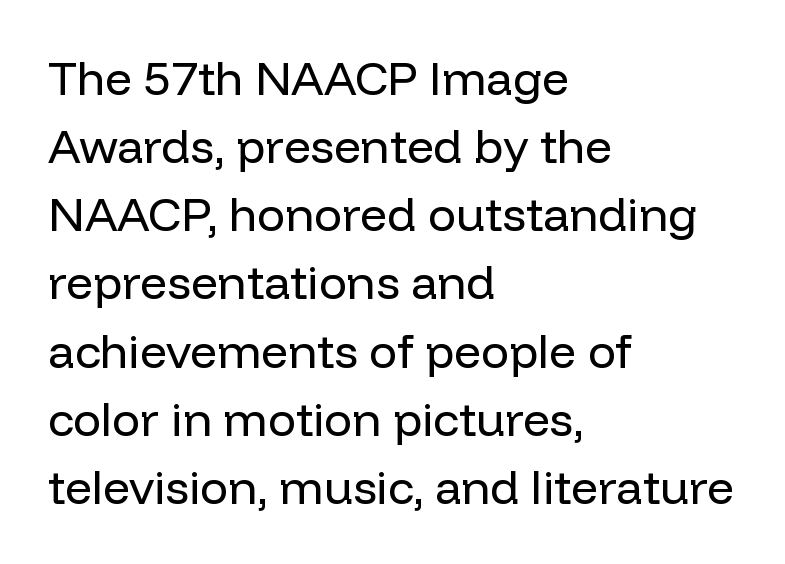
The image shows 47 px regular-weight sans-serif type, upright; set left-aligned, normal line spacing (1.45x), normal letter spacing, not underlined; low stroke contrast and a medium x-height.
